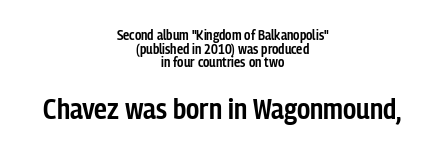
Nobody drew a line under any word here. Notice how the passage keeps no hard edge, just a central spine. This block would grow much taller if given ordinary leading; it's compressed now. A somewhat darkened texture: the type is semibold rather than bold.
